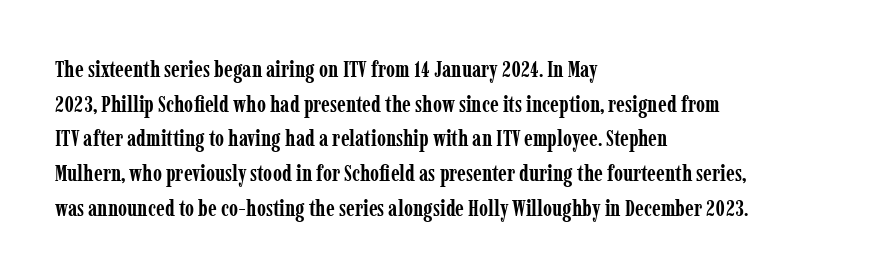
Every stem runs plumb, perpendicular to the baseline. The typesetting leans heavy: a genuine bold. Anything drawn beneath the words? Only blank space. The paragraph shown leans on its left margin. In terms of letterspacing, this is plain default setting. The space between consecutive lines is moderate.
